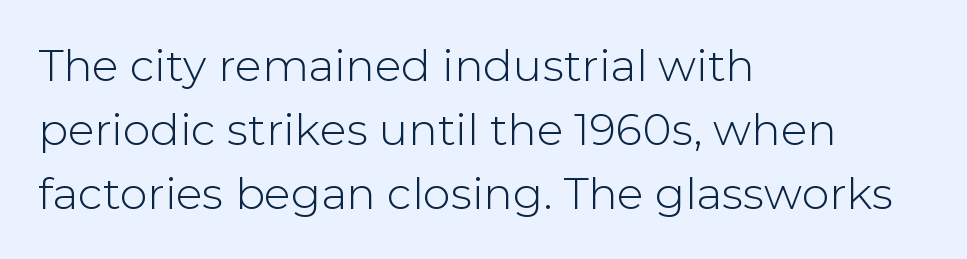
Is this a fixed-width face? No — the glyphs have proportional, varying widths. Vertical strokes here are truly vertical. Which margin do the lines hug? The left one — the right edge is uneven. Notice how descenders clear the ascenders below comfortably — that's standard leading. How are the letters spaced? Ordinarily, with no added tracking.
